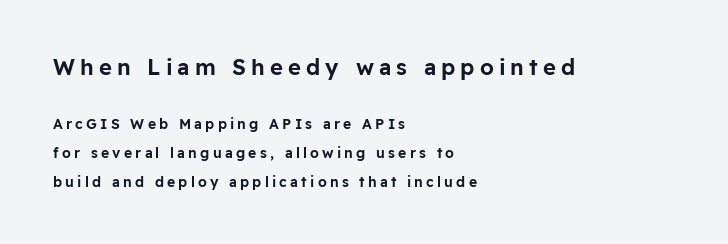
{"italic": "no", "underline": "no", "align": "left", "line_spacing": "loose", "line_spacing_ratio": 2.04, "letter_spacing": "wide", "letter_spacing_em": 0.23, "larger_block": "first", "size_ratio": 1.57, "glyph_px": 22}
